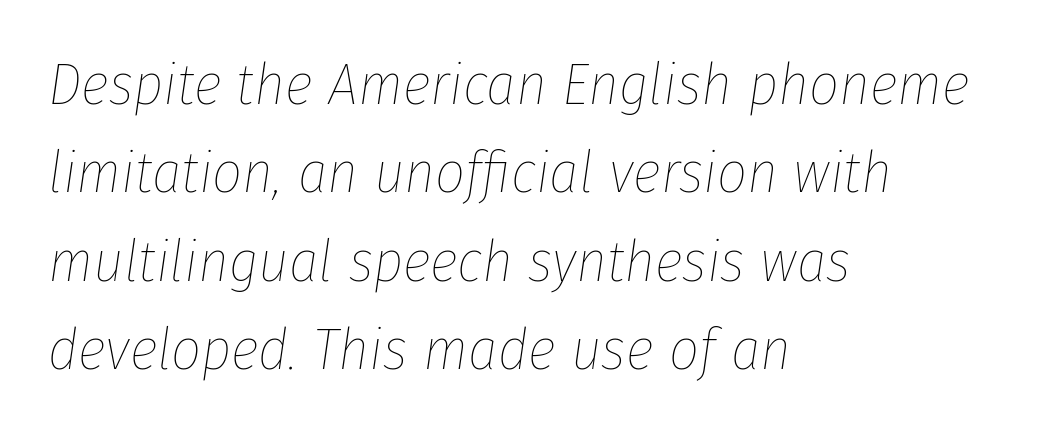
{"italic": "yes", "lean": "right", "slant_degrees": 8, "bold": "no", "weight": "thin", "width": "condensed", "stroke_contrast": "low", "x_height": "medium", "monospaced": "no", "underline": "no", "align": "left", "line_spacing": "normal", "line_spacing_ratio": 1.5, "letter_spacing": "normal", "letter_spacing_em": 0.0, "glyph_px": 59}
